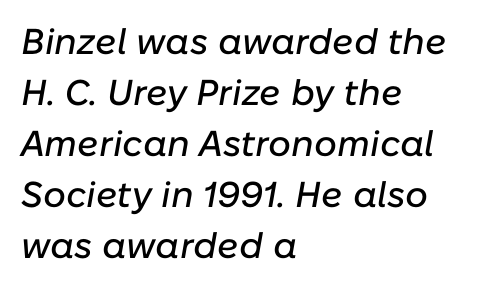
{"italic": "yes", "lean": "right", "slant_degrees": 10, "width": "normal", "stroke_contrast": "low", "x_height": "medium", "monospaced": "no", "underline": "no", "align": "left", "line_spacing": "normal", "line_spacing_ratio": 1.42, "letter_spacing": "normal", "letter_spacing_em": 0.0, "glyph_px": 36}
